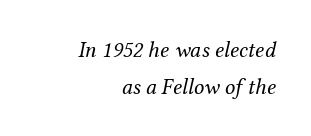
{"italic": "yes", "lean": "right", "slant_degrees": 12, "bold": "no", "underline": "no", "align": "right", "line_spacing": "normal", "line_spacing_ratio": 1.6, "letter_spacing": "normal", "letter_spacing_em": 0.0, "glyph_px": 23}
